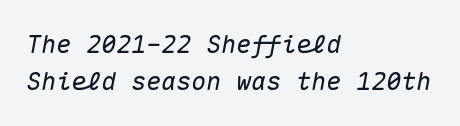
The image shows 25 px text type, italic (leaning right); set left-aligned, normal line spacing (1.5x), normal letter spacing, not underlined.
